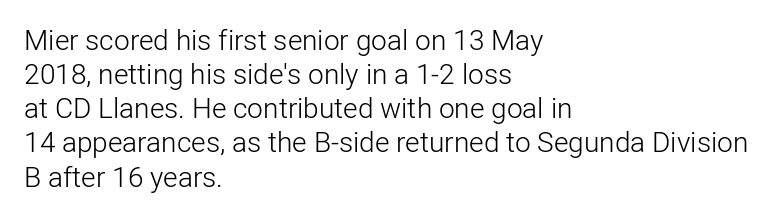
Q: Is the text bold? A: No.
Q: Is the text italic (slanted)? A: No, it is upright.
Q: Is the typeface a serif or a sans-serif typeface? A: Sans-serif.
Q: Is the text underlined? A: No.
Q: How is the paragraph aligned? A: Left-aligned.
Q: Is the spacing between letters normal or unusually wide? A: Normal.
Q: Width (condensed, normal, or wide)? A: Normal.
Q: Stroke contrast? A: Low.
Q: x-height? A: Medium.
Q: Monospaced? A: No.
